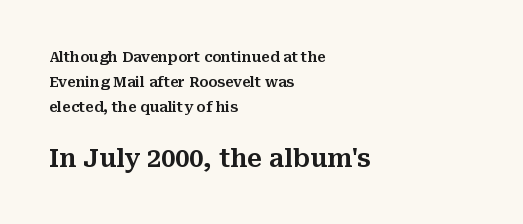
Q: Is the text italic (slanted)? A: No, it is upright.
Q: Is the text underlined? A: No.
Q: How is the paragraph aligned? A: Left-aligned.
Q: Is the spacing between letters normal or unusually wide? A: Normal.
Q: Which block of text is set in a larger size, the first (top) or the second (bottom)? A: The second (bottom) one.
